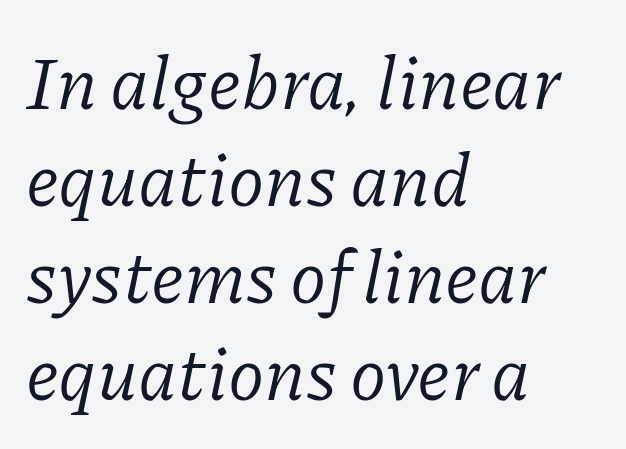
The passage shown leans; its letterforms are oblique. No heavy texture on the line: the type isn't bold. A typesetter would call this leading conventional body-copy spacing. The line texture is even and compact thanks to regular tracking. The characters display serif detailing at their extremities.
